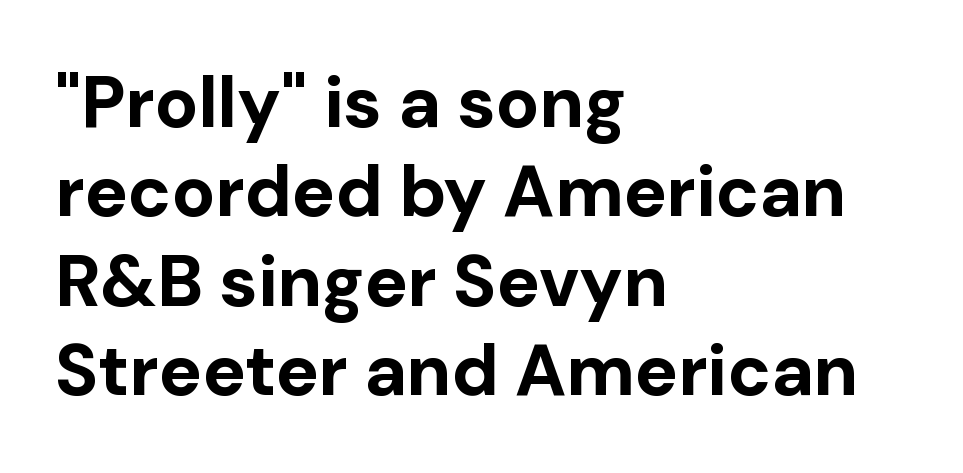
Classification — sans serif. The glyphs have the mass of a bold cut. These lines are rendered in a variable-pitch font. Nobody touched the tracking dial on this one. Left-aligned paragraph, ragged on the right.
